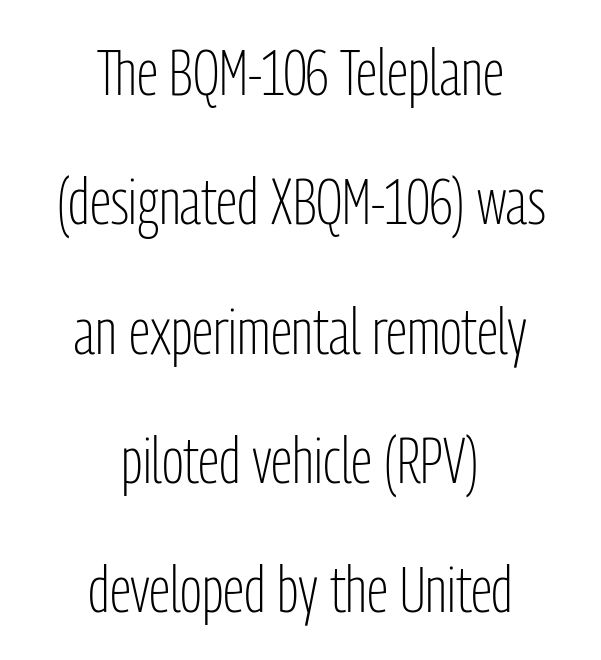
Q: Is the text bold? A: No.
Q: Is the text italic (slanted)? A: No, it is upright.
Q: Is the typeface a serif or a sans-serif typeface? A: Sans-serif.
Q: Is the text underlined? A: No.
Q: How is the paragraph aligned? A: Centered.
Q: Is the spacing between letters normal or unusually wide? A: Normal.
Q: Is the spacing between lines tight, normal or loose? A: Loose.
Q: Width (condensed, normal, or wide)? A: Condensed.
Q: Stroke contrast? A: Low.
Q: x-height? A: Medium.
Q: Monospaced? A: No.
